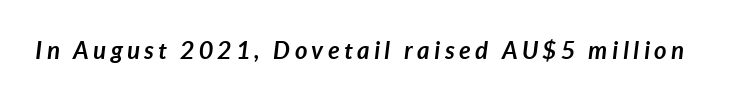
The image shows 24 px bold type, italic (leaning right); set not underlined.
